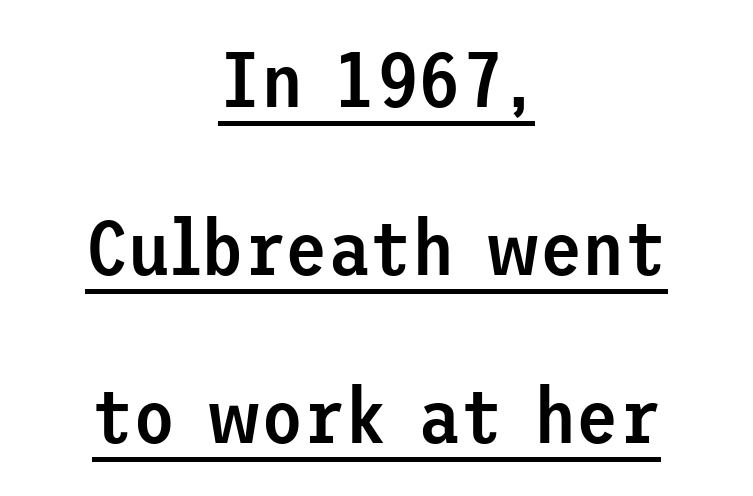
There is no visible air inserted between adjacent glyphs. A somewhat darkened texture: the type is semibold rather than bold. Compared with undecorated copy, this sample adds a rule below the words. A typesetter would label this face a sans. Does the copy run flush right? No — it is centered line by line. Do the letters lean? They stand straight.
